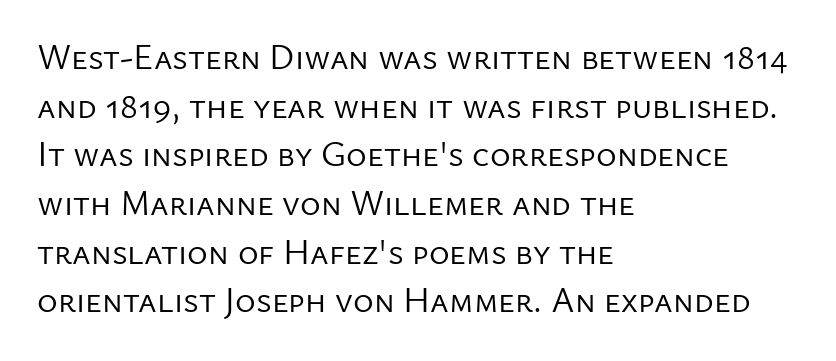
{"serif": "no", "italic": "no", "bold": "no", "weight": "regular", "width": "normal", "stroke_contrast": "low", "x_height": "medium", "monospaced": "no", "underline": "no", "align": "left", "line_spacing": "normal", "line_spacing_ratio": 1.39, "letter_spacing": "normal", "letter_spacing_em": 0.0, "glyph_px": 35}
